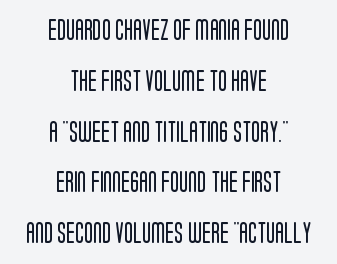
The image shows 21 px text type, upright; set centered, loose line spacing (2.42x), normal letter spacing, not underlined.
